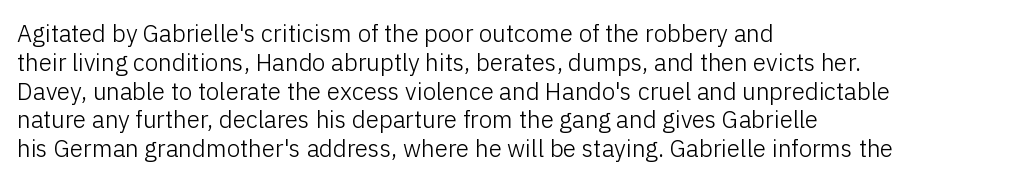
The image shows 24 px text type, upright; set left-aligned, line spacing 1.2x, normal letter spacing, not underlined.
